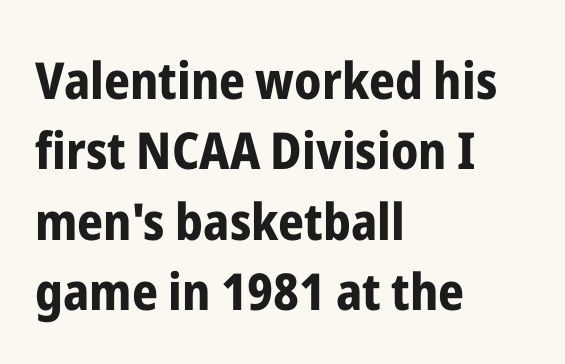
The image shows 51 px bold, condensed sans-serif type, upright; set left-aligned, normal line spacing (1.38x), normal letter spacing, not underlined; low stroke contrast and a medium x-height.
